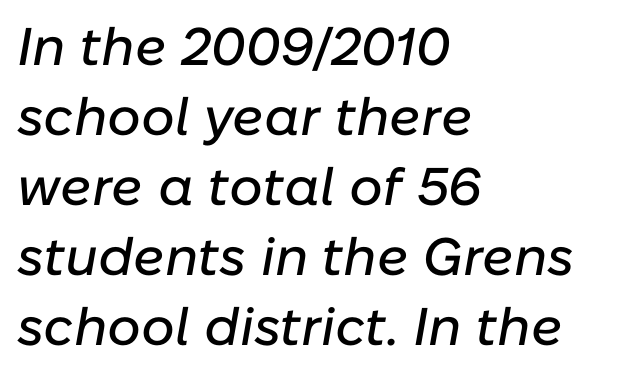
Q: Is the text italic (slanted)? A: Yes, it leans right by about 10 degrees.
Q: Is the text underlined? A: No.
Q: How is the paragraph aligned? A: Left-aligned.
Q: Is the spacing between letters normal or unusually wide? A: Normal.
Q: Is the spacing between lines tight, normal or loose? A: Normal.
Q: Width (condensed, normal, or wide)? A: Normal.
Q: Stroke contrast? A: Low.
Q: x-height? A: Medium.
Q: Monospaced? A: No.
